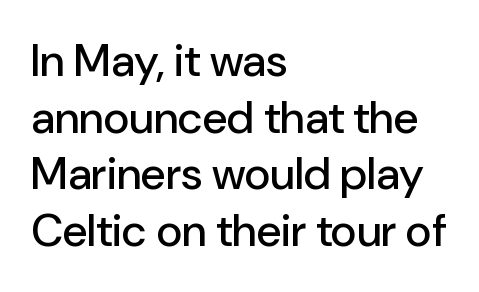
{"serif": "no", "italic": "no", "width": "normal", "stroke_contrast": "low", "x_height": "medium", "monospaced": "no", "underline": "no", "align": "left", "line_spacing": "normal", "line_spacing_ratio": 1.26, "letter_spacing": "normal", "letter_spacing_em": 0.0, "glyph_px": 45}
